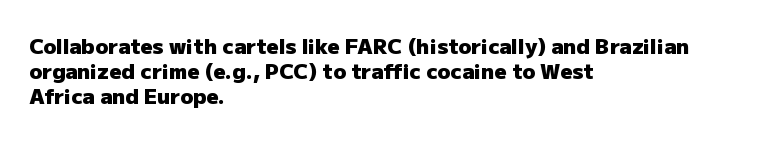
The image shows 21 px bold type, upright; set left-aligned, line spacing 1.2x, normal letter spacing, not underlined.
